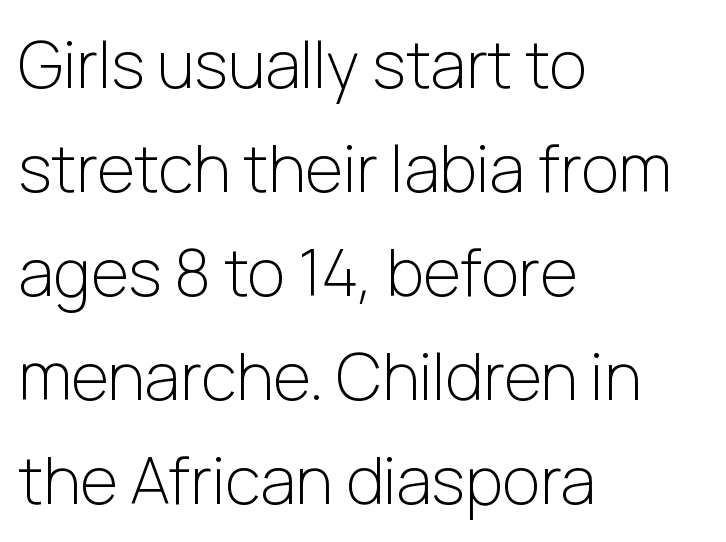
The image shows 65 px light sans-serif type, upright; set left-aligned, normal line spacing (1.6x), normal letter spacing, not underlined; low stroke contrast and a medium x-height.
